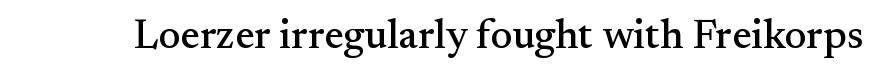
{"serif": "yes", "italic": "no", "width": "normal", "stroke_contrast": "medium", "x_height": "small", "monospaced": "no", "underline": "no", "letter_spacing": "normal", "letter_spacing_em": 0.0, "glyph_px": 41}
